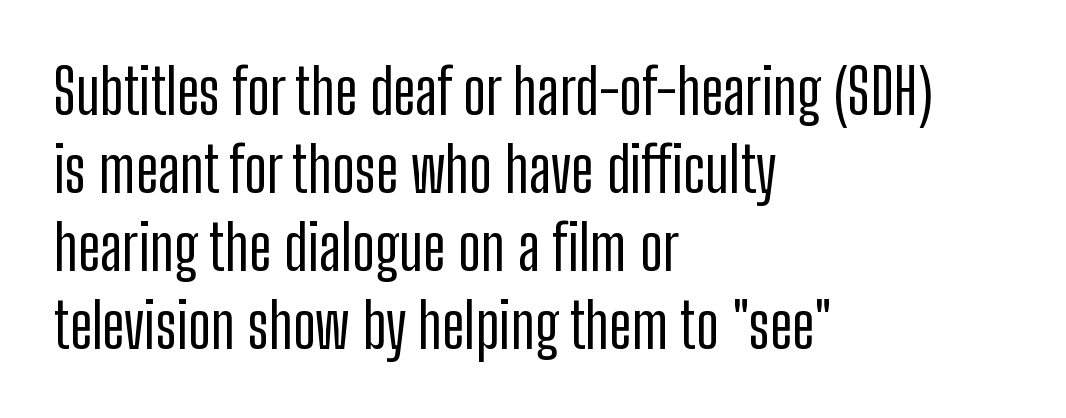
The image shows 62 px condensed sans-serif type, upright; set left-aligned, normal line spacing (1.26x), normal letter spacing, not underlined; low stroke contrast and a medium x-height.
